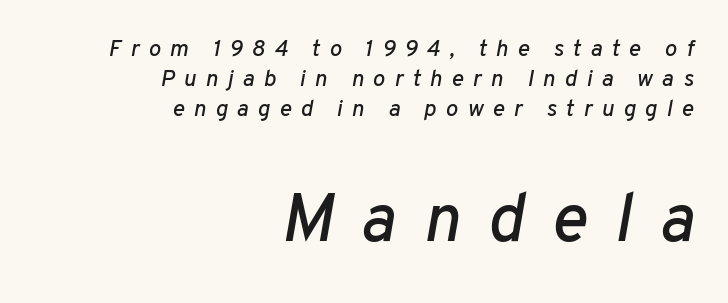
{"italic": "yes", "lean": "right", "slant_degrees": 10, "width": "normal", "stroke_contrast": "low", "x_height": "medium", "monospaced": "no", "underline": "no", "align": "right", "line_spacing": "normal", "line_spacing_ratio": 1.31, "letter_spacing": "wide", "letter_spacing_em": 0.4, "larger_block": "second", "size_ratio": 2.96, "glyph_px": 68}
